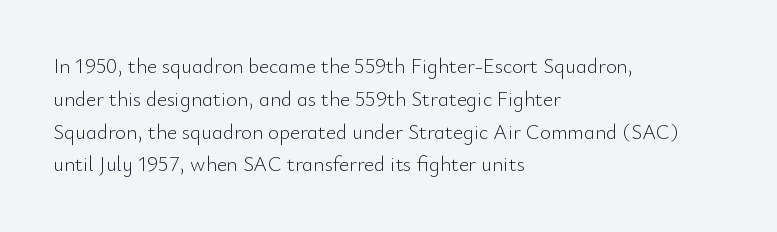
Q: Is the text bold? A: No.
Q: Is the text italic (slanted)? A: No, it is upright.
Q: Is the text underlined? A: No.
Q: How is the paragraph aligned? A: Left-aligned.
Q: Is the spacing between letters normal or unusually wide? A: Normal.
Q: Is the spacing between lines tight, normal or loose? A: Normal.
